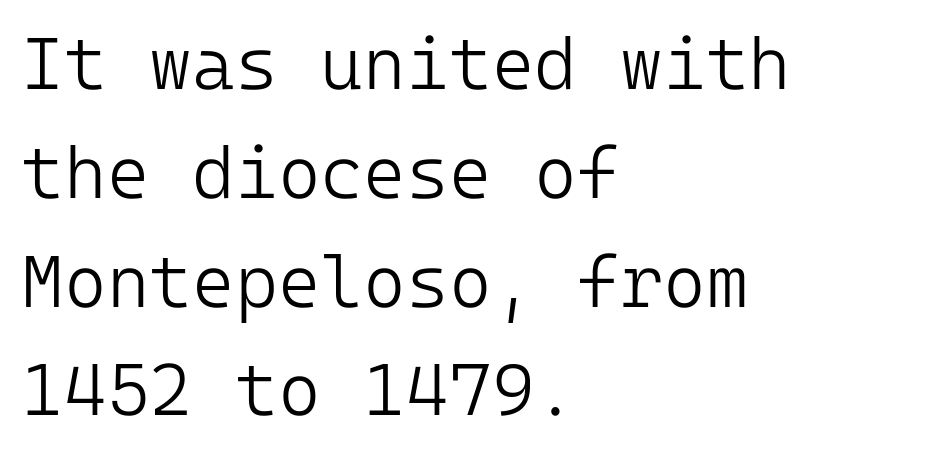
Clear beneath every line of the passage. Heaviness? Minimal to ordinary, like unemphasized prose. A normal amount of white space separates one row of letters from the next. Nope, not italic — everything's standing straight.
